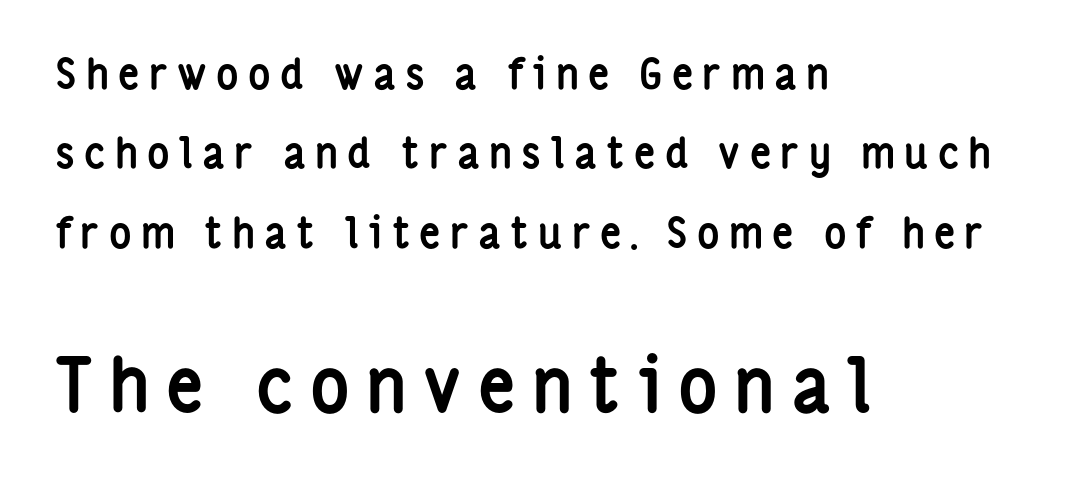
The image shows 74 px semibold, condensed sans-serif type, upright; set left-aligned, line spacing 1.89x, unusually wide letter spacing (+0.22 em), not underlined; the second (bottom) block is 1.76x larger; low stroke contrast and a medium x-height.
